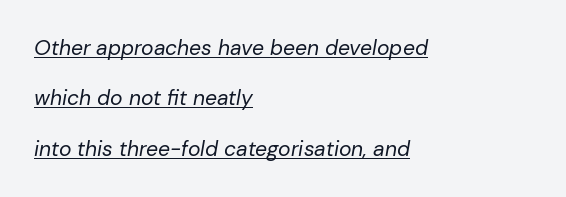
The image shows 21 px text type, italic (leaning right); set left-aligned, loose line spacing (2.4x), normal letter spacing, underlined.
